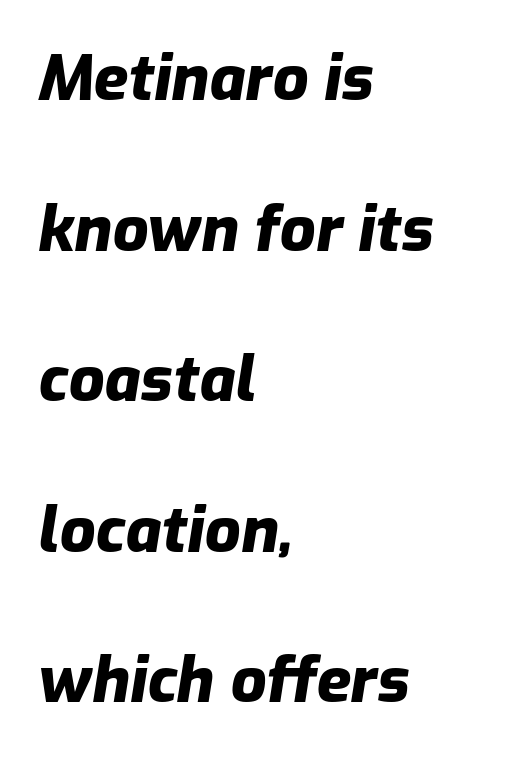
Q: Is the text bold? A: Yes.
Q: Is the text italic (slanted)? A: Yes, it leans right by about 9 degrees.
Q: Is the text underlined? A: No.
Q: How is the paragraph aligned? A: Left-aligned.
Q: Is the spacing between letters normal or unusually wide? A: Normal.
Q: Is the spacing between lines tight, normal or loose? A: Loose.
Q: Width (condensed, normal, or wide)? A: Normal.
Q: Stroke contrast? A: Low.
Q: x-height? A: Medium.
Q: Monospaced? A: No.
